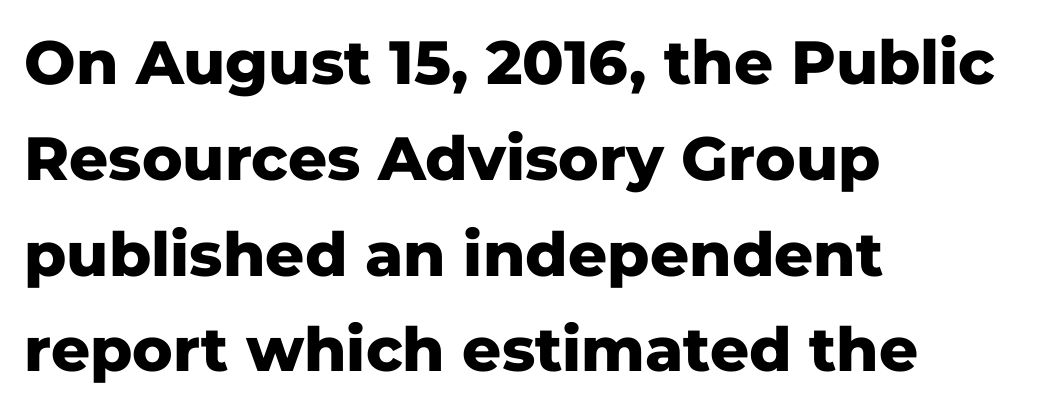
{"serif": "no", "italic": "no", "bold": "yes", "weight": "heavy", "width": "normal", "stroke_contrast": "low", "x_height": "medium", "monospaced": "no", "underline": "no", "align": "left", "line_spacing": "normal", "line_spacing_ratio": 1.57, "letter_spacing": "normal", "letter_spacing_em": 0.0, "glyph_px": 61}
